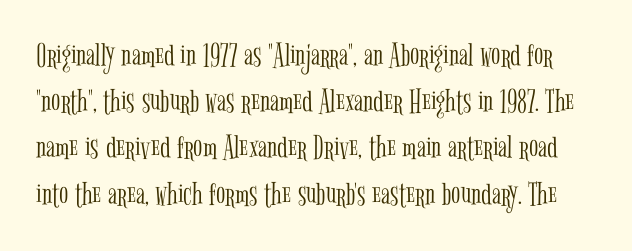
{"serif": "yes", "italic": "no", "bold": "no", "weight": "light", "width": "condensed", "stroke_contrast": "low", "x_height": "medium", "monospaced": "no", "underline": "no", "line_spacing": "normal", "line_spacing_ratio": 1.36, "letter_spacing": "normal", "letter_spacing_em": 0.0, "glyph_px": 34}
